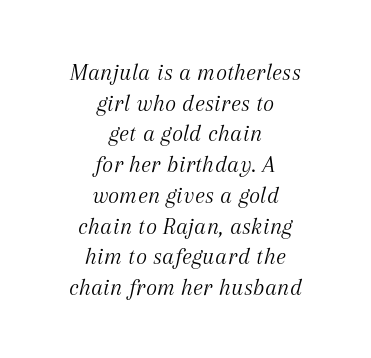
{"italic": "yes", "lean": "right", "slant_degrees": 12, "bold": "no", "underline": "no", "align": "center", "line_spacing": "normal", "line_spacing_ratio": 1.28, "letter_spacing": "normal", "letter_spacing_em": 0.0, "glyph_px": 24}
